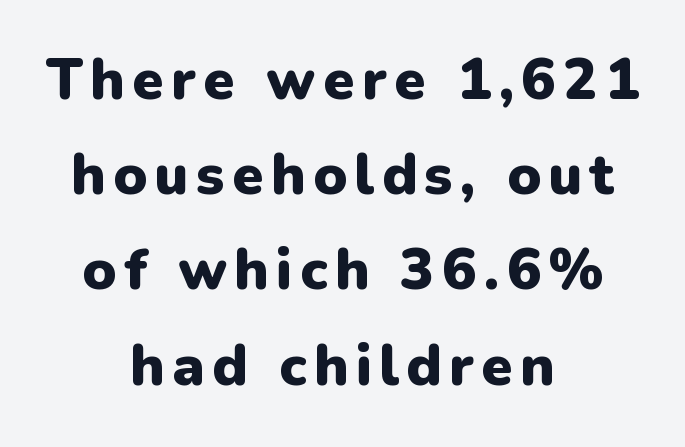
{"serif": "no", "italic": "no", "bold": "yes", "weight": "heavy", "width": "normal", "stroke_contrast": "low", "x_height": "medium", "monospaced": "no", "underline": "no", "align": "center", "line_spacing": "normal", "line_spacing_ratio": 1.67, "glyph_px": 57}
